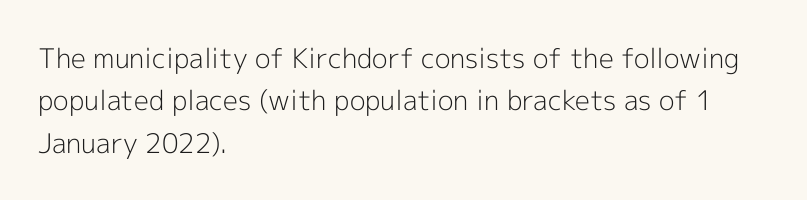
{"italic": "no", "bold": "no", "underline": "no", "align": "left", "line_spacing": "normal", "line_spacing_ratio": 1.57, "letter_spacing": "normal", "letter_spacing_em": 0.0, "glyph_px": 27}
